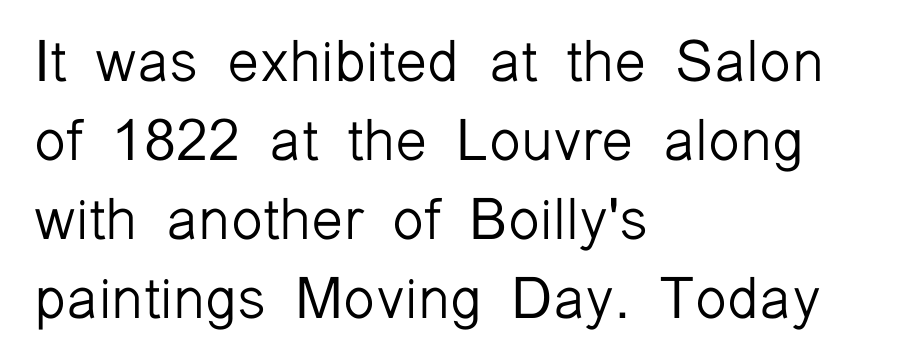
{"serif": "no", "italic": "no", "bold": "no", "weight": "light", "width": "normal", "stroke_contrast": "low", "x_height": "medium", "monospaced": "no", "underline": "no", "align": "left", "line_spacing": "normal", "line_spacing_ratio": 1.36, "letter_spacing": "normal", "letter_spacing_em": 0.0, "glyph_px": 58}
